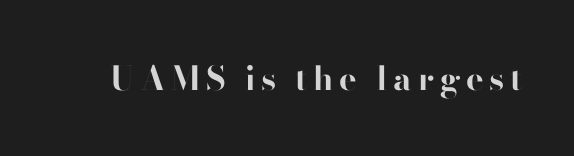
The image shows 33 px bold sans-serif type, upright; set not underlined; high stroke contrast and a small x-height.
